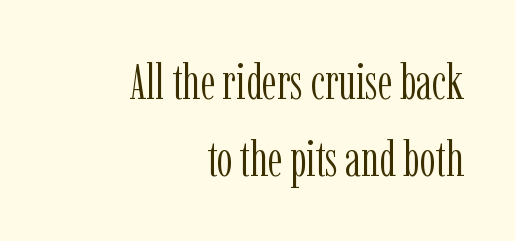
Lines of text with bare space underneath. The lines are quadded right. Think of a printed novel: that variable character pitch is what you see here. Quick note: interline space is typical.
